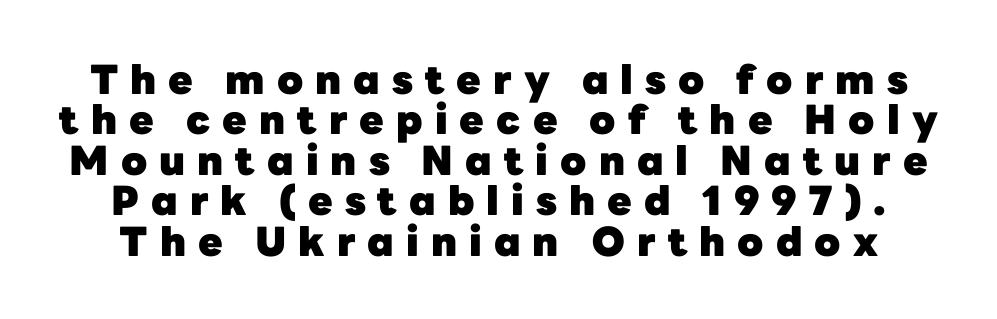
The image shows 40 px heavy sans-serif type, upright; set tight line spacing (1.01x), unusually wide letter spacing (+0.3 em), not underlined; low stroke contrast and a medium x-height.
